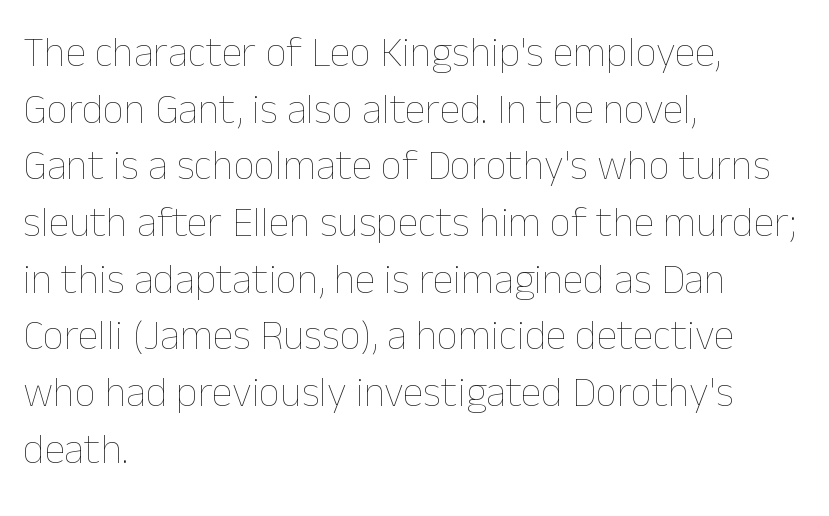
{"italic": "no", "bold": "no", "weight": "thin", "width": "normal", "stroke_contrast": "low", "x_height": "medium", "monospaced": "no", "underline": "no", "align": "left", "line_spacing": "normal", "line_spacing_ratio": 1.35, "letter_spacing": "normal", "letter_spacing_em": 0.0, "glyph_px": 42}
